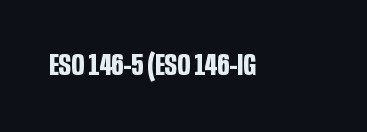
The image shows 32 px bold, condensed sans-serif type, upright; set normal letter spacing, not underlined; low stroke contrast and a large x-height.
